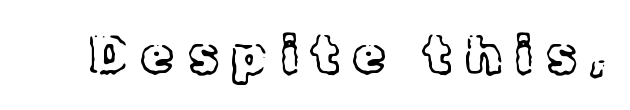
Is this a sans? No — the strokes have serifs. A typesetter would mark this as roman, not italic. Weight class: somewhere from thin through regular. This sample uses expanded letter spacing, leaving extra air between glyphs. Think of a printed novel: that variable character pitch is what you see here.
